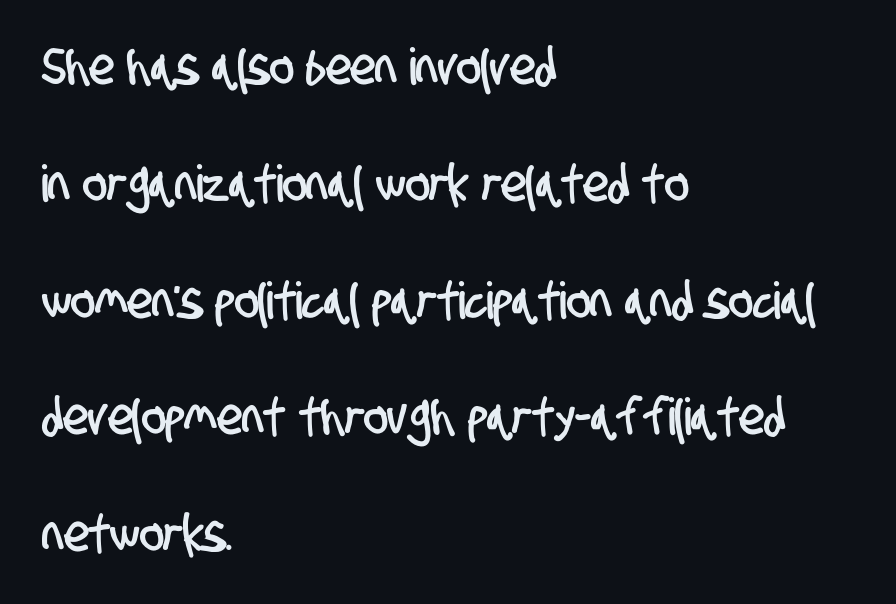
{"serif": "no", "width": "condensed", "stroke_contrast": "low", "x_height": "large", "monospaced": "no", "underline": "no", "align": "left", "line_spacing": "loose", "line_spacing_ratio": 2.29, "letter_spacing": "normal", "letter_spacing_em": 0.0, "glyph_px": 51}
